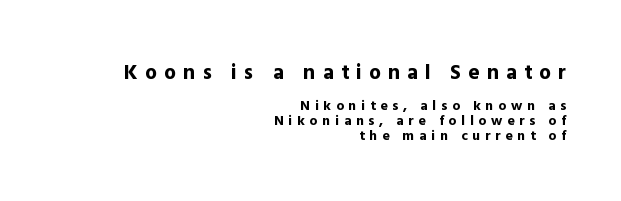
{"italic": "no", "bold": "yes", "underline": "no", "align": "right", "line_spacing": "tight", "line_spacing_ratio": 1.06, "letter_spacing": "wide", "letter_spacing_em": 0.34, "larger_block": "first", "size_ratio": 1.5, "glyph_px": 21}
